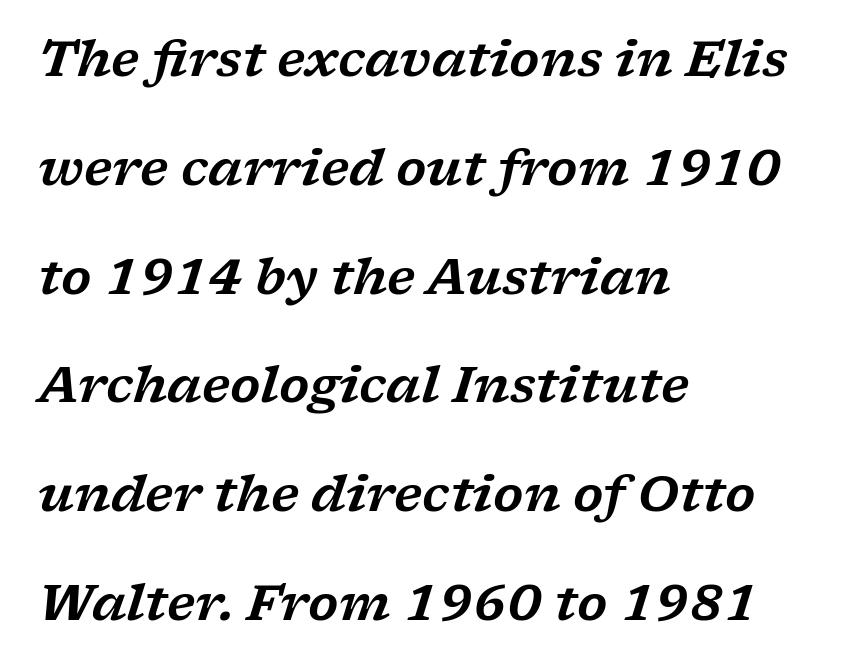
{"serif": "yes", "italic": "yes", "lean": "right", "slant_degrees": 17, "width": "wide", "stroke_contrast": "low", "x_height": "medium", "monospaced": "no", "underline": "no", "align": "left", "line_spacing": "loose", "line_spacing_ratio": 2.22, "letter_spacing": "normal", "letter_spacing_em": 0.0, "glyph_px": 49}
